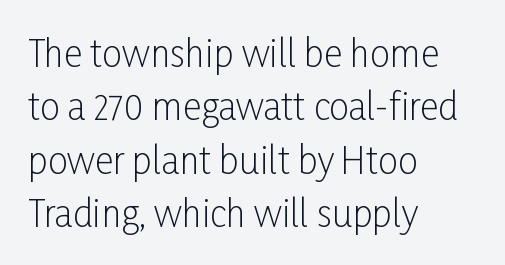
The typeface has the unassuming heft of standard copy or less. Varying glyph widths throughout — classic text-font behaviour. The axis of the letterforms is exactly vertical. A typesetter would call this leading conventional body-copy spacing. The lines are quadded left. Just letters on the line, the space beneath them empty.
